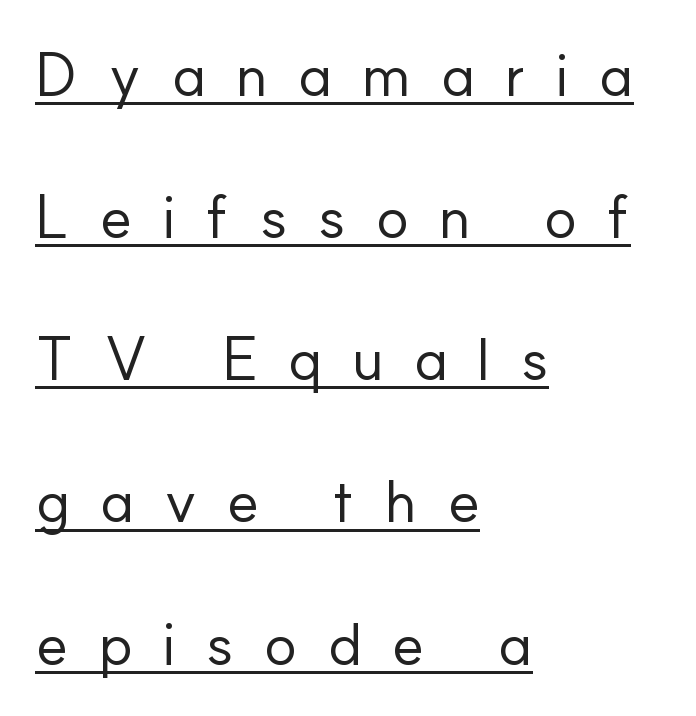
Q: Is the text bold? A: No.
Q: Is the text italic (slanted)? A: No, it is upright.
Q: Is the typeface a serif or a sans-serif typeface? A: Sans-serif.
Q: Is the text underlined? A: Yes.
Q: How is the paragraph aligned? A: Left-aligned.
Q: Is the spacing between letters normal or unusually wide? A: Unusually wide.
Q: Is the spacing between lines tight, normal or loose? A: Loose.
Q: Width (condensed, normal, or wide)? A: Normal.
Q: Stroke contrast? A: Low.
Q: x-height? A: Small.
Q: Monospaced? A: No.
